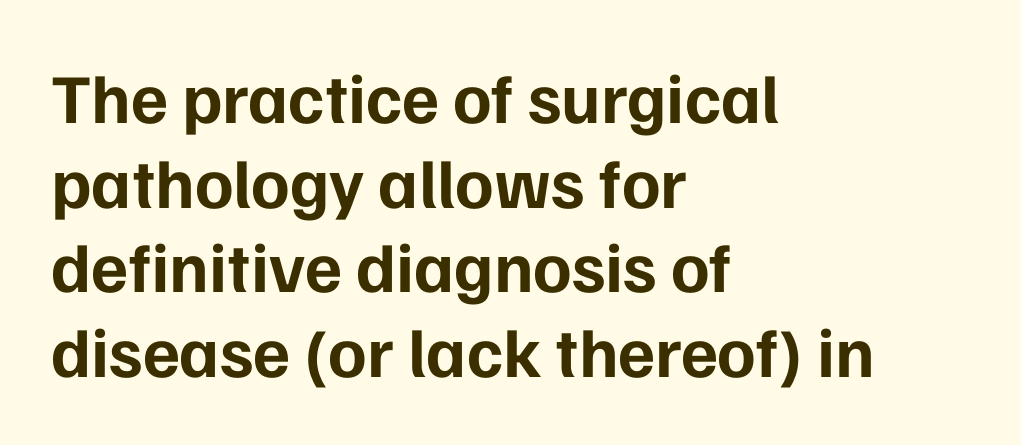
The image shows 70 px bold sans-serif type, upright; set left-aligned, line spacing 1.21x, normal letter spacing, not underlined; low stroke contrast and a medium x-height.
